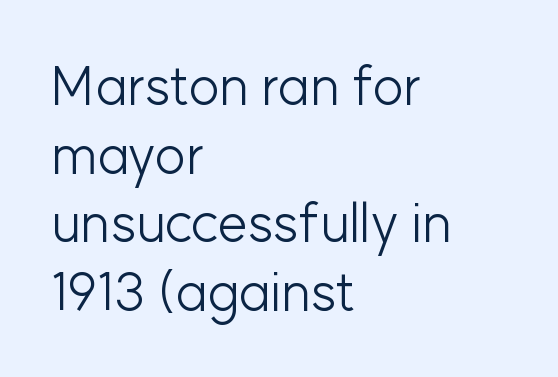
{"serif": "no", "italic": "no", "bold": "no", "weight": "light", "width": "normal", "stroke_contrast": "low", "x_height": "medium", "monospaced": "no", "underline": "no", "align": "left", "line_spacing": "normal", "line_spacing_ratio": 1.27, "letter_spacing": "normal", "letter_spacing_em": 0.0, "glyph_px": 54}
